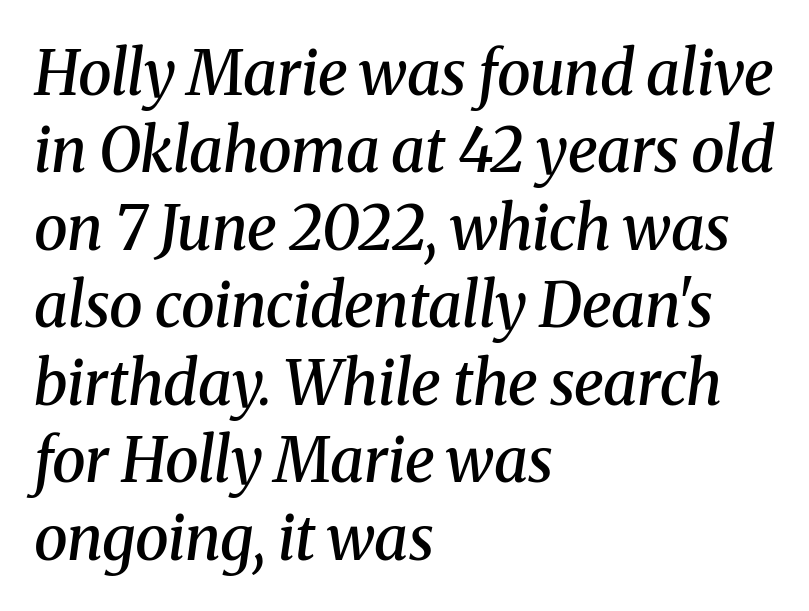
Q: Is the text bold? A: Semi-bold.
Q: Is the text italic (slanted)? A: Yes, it leans right by about 8 degrees.
Q: Is the typeface a serif or a sans-serif typeface? A: Serif.
Q: Is the text underlined? A: No.
Q: How is the paragraph aligned? A: Left-aligned.
Q: Is the spacing between letters normal or unusually wide? A: Normal.
Q: Is the spacing between lines tight, normal or loose? A: Normal.
Q: Width (condensed, normal, or wide)? A: Normal.
Q: Stroke contrast? A: Medium.
Q: x-height? A: Medium.
Q: Monospaced? A: No.
